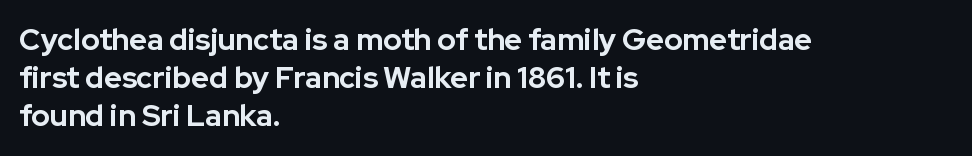
Q: Is the text bold? A: Yes.
Q: Is the text italic (slanted)? A: No, it is upright.
Q: Is the typeface a serif or a sans-serif typeface? A: Sans-serif.
Q: Is the text underlined? A: No.
Q: How is the paragraph aligned? A: Left-aligned.
Q: Is the spacing between letters normal or unusually wide? A: Normal.
Q: Is the spacing between lines tight, normal or loose? A: Normal.
Q: Width (condensed, normal, or wide)? A: Normal.
Q: Stroke contrast? A: Low.
Q: x-height? A: Medium.
Q: Monospaced? A: No.
